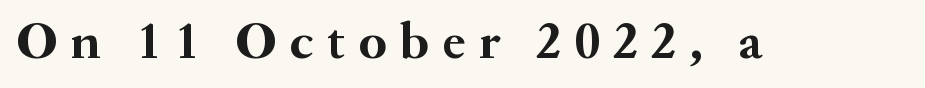
{"serif": "yes", "italic": "no", "bold": "yes", "weight": "semibold", "width": "normal", "stroke_contrast": "medium", "x_height": "small", "monospaced": "no", "underline": "no", "letter_spacing": "wide", "letter_spacing_em": 0.25, "glyph_px": 53}
